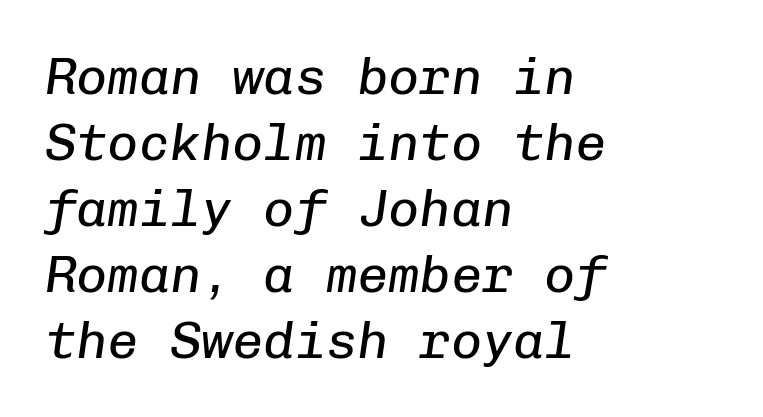
Q: Is the text bold? A: No.
Q: Is the text italic (slanted)? A: Yes, it leans right by about 8 degrees.
Q: Is the text underlined? A: No.
Q: How is the paragraph aligned? A: Left-aligned.
Q: Is the spacing between letters normal or unusually wide? A: Normal.
Q: Is the spacing between lines tight, normal or loose? A: Normal.
Q: Width (condensed, normal, or wide)? A: Normal.
Q: Stroke contrast? A: Low.
Q: x-height? A: Medium.
Q: Monospaced? A: Yes.
